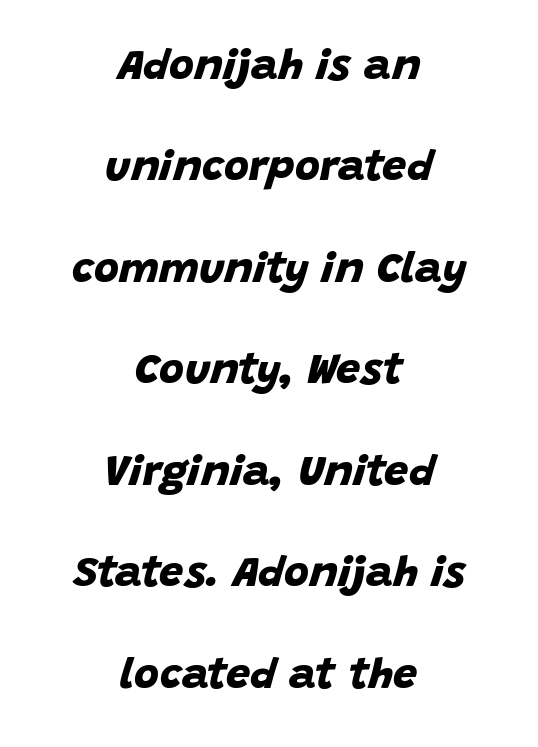
{"serif": "no", "bold": "yes", "weight": "bold", "width": "normal", "stroke_contrast": "low", "x_height": "large", "monospaced": "no", "underline": "no", "align": "center", "line_spacing": "loose", "line_spacing_ratio": 2.36, "letter_spacing": "normal", "letter_spacing_em": 0.0, "glyph_px": 43}
